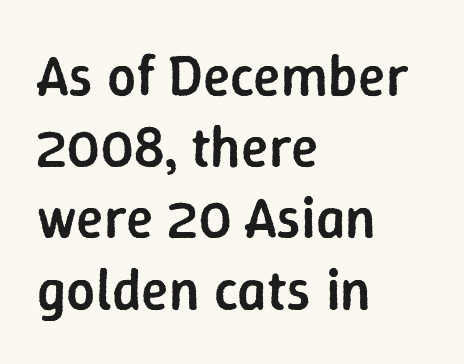
Q: Is the text bold? A: Semi-bold.
Q: Is the text italic (slanted)? A: No, it is upright.
Q: Is the typeface a serif or a sans-serif typeface? A: Sans-serif.
Q: Is the text underlined? A: No.
Q: How is the paragraph aligned? A: Left-aligned.
Q: Is the spacing between letters normal or unusually wide? A: Normal.
Q: Is the spacing between lines tight, normal or loose? A: Normal.
Q: Width (condensed, normal, or wide)? A: Normal.
Q: Stroke contrast? A: Low.
Q: x-height? A: Medium.
Q: Monospaced? A: No.
